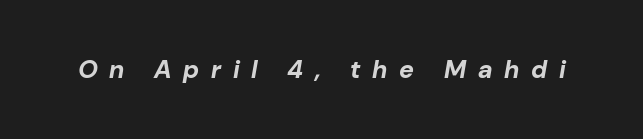
In terms of weight, the rendering is a true, heavy bold. Tracking value appears strongly positive — letters spread wide. Compared with ordinary roman type, these characters are visibly tilted. The baseline area is clear.
